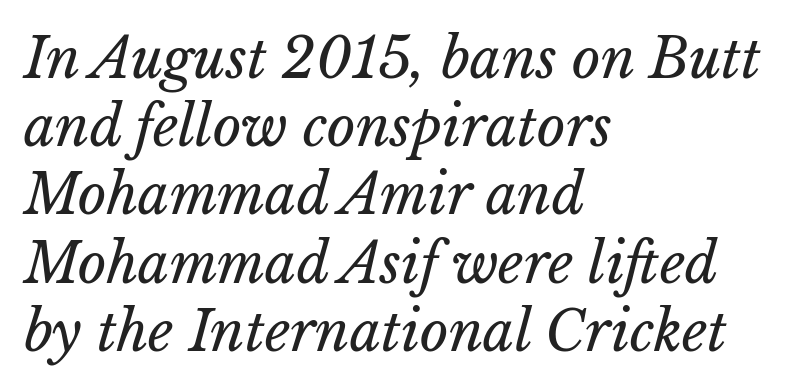
Q: Is the text bold? A: No.
Q: Is the text underlined? A: No.
Q: How is the paragraph aligned? A: Left-aligned.
Q: Is the spacing between letters normal or unusually wide? A: Normal.
Q: Width (condensed, normal, or wide)? A: Normal.
Q: Stroke contrast? A: Low.
Q: x-height? A: Medium.
Q: Monospaced? A: No.
